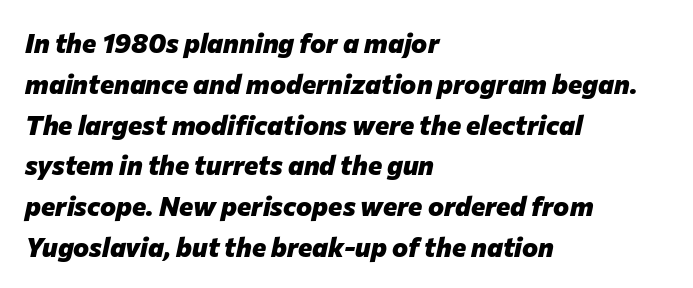
Q: Is the text bold? A: Yes.
Q: Is the text italic (slanted)? A: Yes, it leans right by about 12 degrees.
Q: Is the text underlined? A: No.
Q: How is the paragraph aligned? A: Left-aligned.
Q: Is the spacing between letters normal or unusually wide? A: Normal.
Q: Is the spacing between lines tight, normal or loose? A: Normal.
